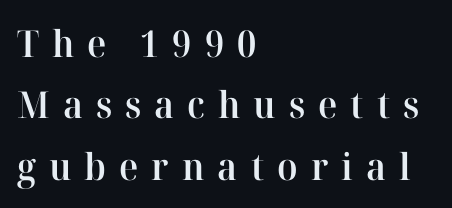
Type style note: has serifs. Do the characters align in a grid? No, the font is proportional. Quick note: interline space is typical. Stems and bowls a touch heavier than normal — semibold. Italic? Not at all — the glyphs are vertical. Every row of glyphs begins at an identical x-position on the left.
